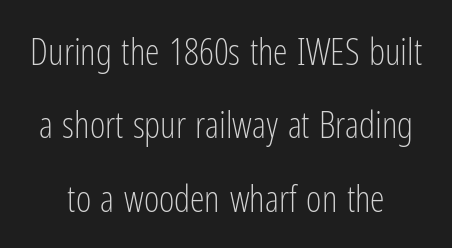
This rendering employs a face without finishing strokes, i.e., a sans-serif. A quiet, ordinary-to-light weight characterises the typeface. Standard letterfit; no display-style spreading of the glyphs. These lines were composed using upright roman letters. If you measured baseline to baseline, you'd find a long distance.
